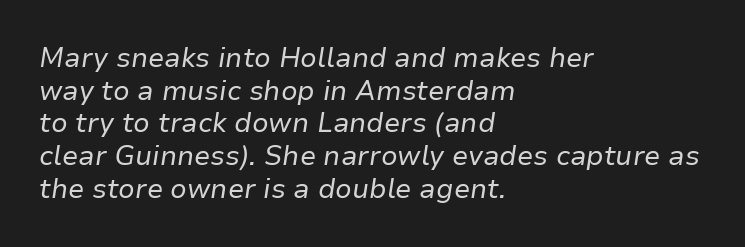
{"italic": "yes", "lean": "right", "slant_degrees": 9, "bold": "no", "underline": "no", "align": "left", "line_spacing_ratio": 1.21, "letter_spacing": "normal", "letter_spacing_em": 0.0, "glyph_px": 27}
